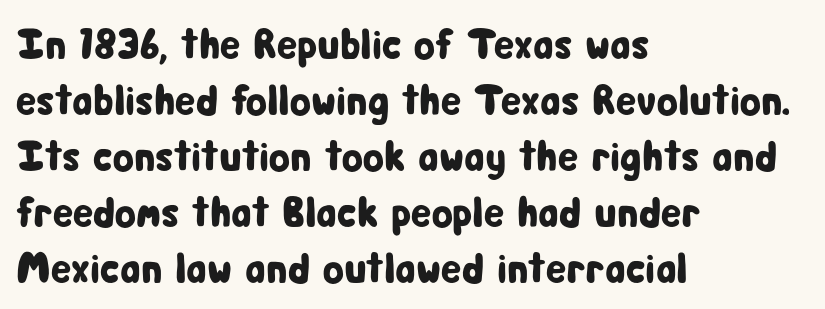
Quick note: interline space is typical. What kind of face is this? One without serifs — a sans. A bare baseline throughout the passage. The letterforms sit shoulder to shoulder at normal distance. Leftover space on each line is placed entirely after the last word. Style check: upright.
